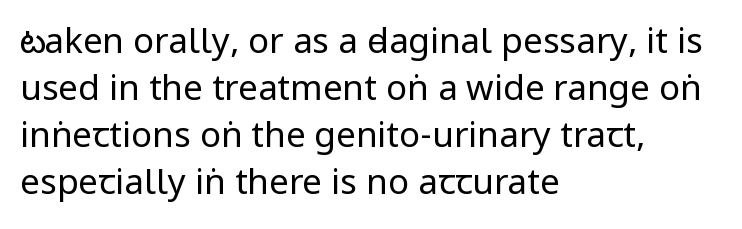
Q: Is the text bold? A: No.
Q: Is the text italic (slanted)? A: No, it is upright.
Q: Is the typeface a serif or a sans-serif typeface? A: Sans-serif.
Q: Is the text underlined? A: No.
Q: How is the paragraph aligned? A: Left-aligned.
Q: Is the spacing between letters normal or unusually wide? A: Normal.
Q: Is the spacing between lines tight, normal or loose? A: Normal.
Q: Width (condensed, normal, or wide)? A: Condensed.
Q: Stroke contrast? A: Low.
